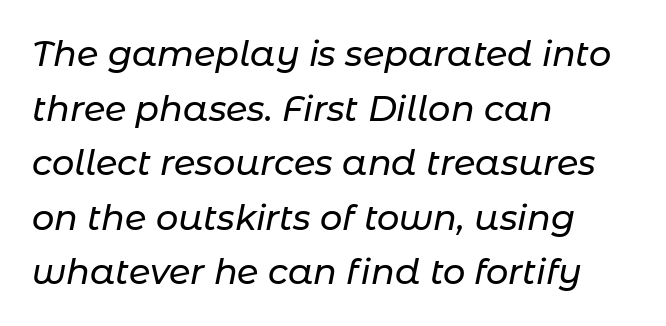
{"italic": "yes", "lean": "right", "slant_degrees": 11, "width": "normal", "stroke_contrast": "low", "x_height": "medium", "monospaced": "no", "underline": "no", "align": "left", "line_spacing": "normal", "line_spacing_ratio": 1.56, "letter_spacing": "normal", "letter_spacing_em": 0.0, "glyph_px": 35}
